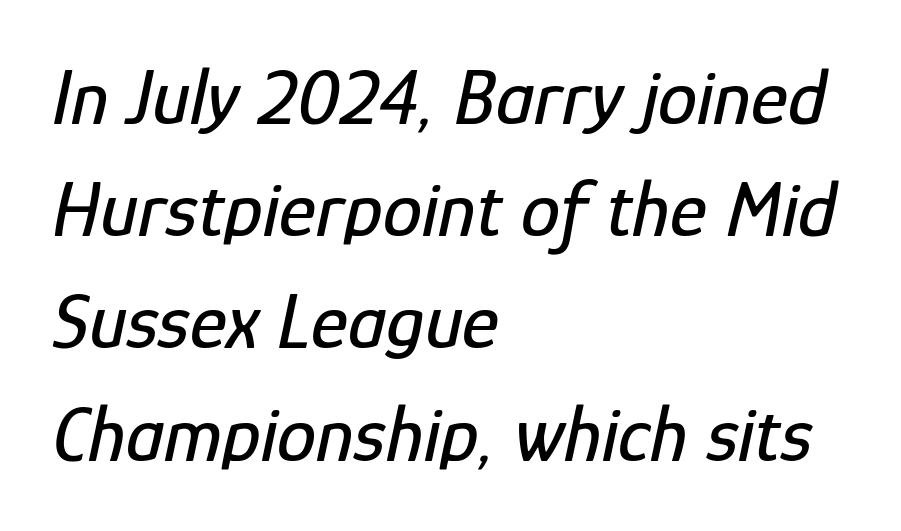
Q: Is the text italic (slanted)? A: Yes, it leans right by about 12 degrees.
Q: Is the text underlined? A: No.
Q: How is the paragraph aligned? A: Left-aligned.
Q: Is the spacing between letters normal or unusually wide? A: Normal.
Q: Is the spacing between lines tight, normal or loose? A: Normal.
Q: Width (condensed, normal, or wide)? A: Condensed.
Q: Stroke contrast? A: Low.
Q: x-height? A: Medium.
Q: Monospaced? A: No.
